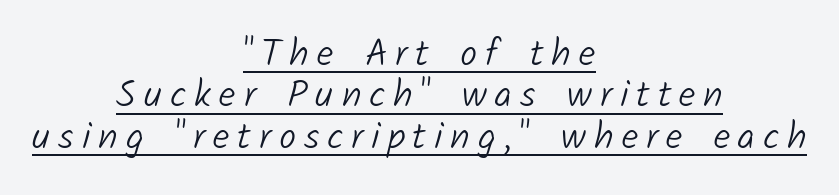
Looks like regular typesetting: each glyph gets only the width it needs. To sum up the face: it is a sans, with no serifs. No letter is thick-stroked: the sample isn't bold. These lines are centered, leaving both edges ragged.
